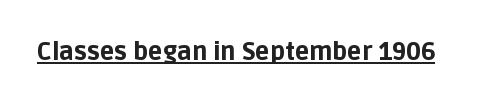
Q: Is the text bold? A: Yes.
Q: Is the text italic (slanted)? A: No, it is upright.
Q: Is the text underlined? A: Yes.
Q: Is the spacing between letters normal or unusually wide? A: Normal.
